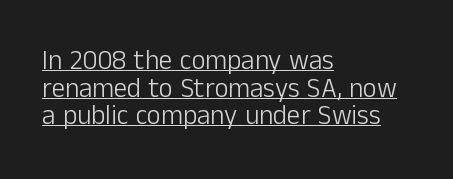
{"italic": "no", "bold": "no", "underline": "yes", "align": "left", "line_spacing": "tight", "line_spacing_ratio": 1.02, "letter_spacing": "normal", "letter_spacing_em": 0.0, "glyph_px": 27}
